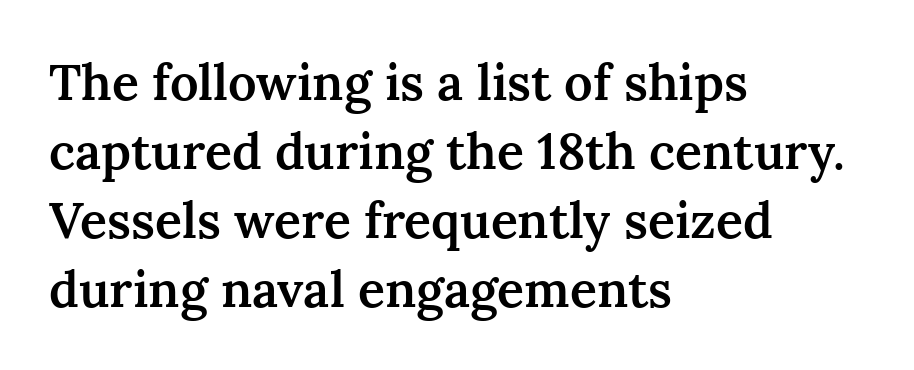
The image shows 50 px semibold serif type, upright; set left-aligned, normal line spacing (1.38x), normal letter spacing, not underlined; medium stroke contrast and a medium x-height.
